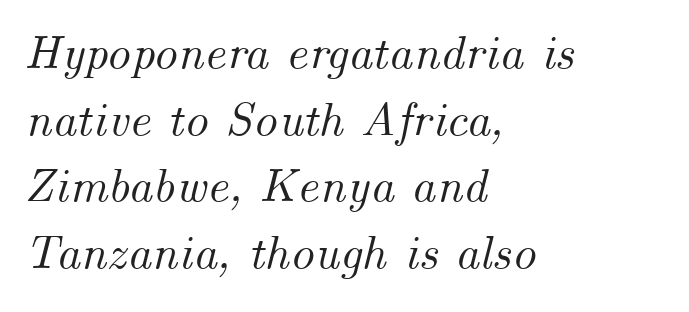
Q: Is the text italic (slanted)? A: Yes, it leans right by about 14 degrees.
Q: Is the text underlined? A: No.
Q: How is the paragraph aligned? A: Left-aligned.
Q: Is the spacing between letters normal or unusually wide? A: Normal.
Q: Is the spacing between lines tight, normal or loose? A: Normal.
Q: Width (condensed, normal, or wide)? A: Normal.
Q: Stroke contrast? A: Medium.
Q: x-height? A: Small.
Q: Monospaced? A: No.
